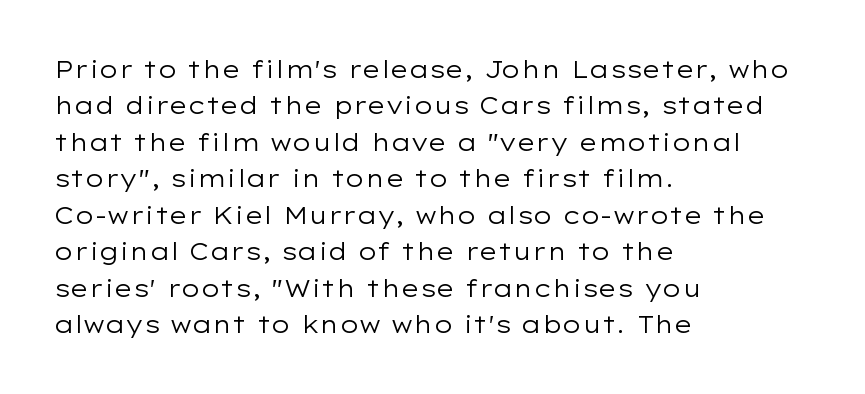
The foot of each line stays bare and open. These lines stack with their left ends in a neat column. Italic: no, the glyphs are upright roman. These lines sit exactly where default settings would place them.
